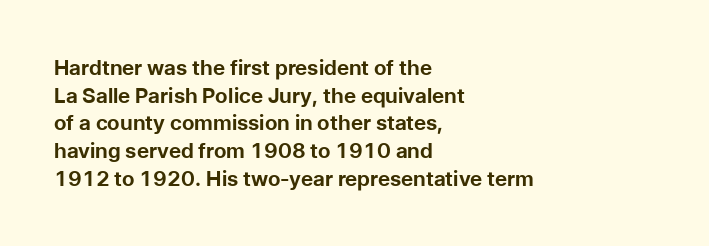
The image shows 21 px bold type, upright; set left-aligned, normal line spacing (1.32x), normal letter spacing, not underlined.
